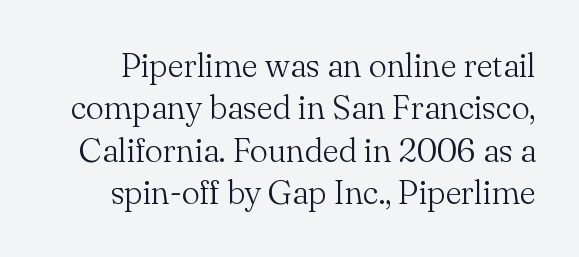
These lines keep a tight, regular rhythm from letter to letter. A typesetter would label this face a serif. Weight: in the light-to-regular range. The designer left line spacing at the default. Quick note: underline off.
